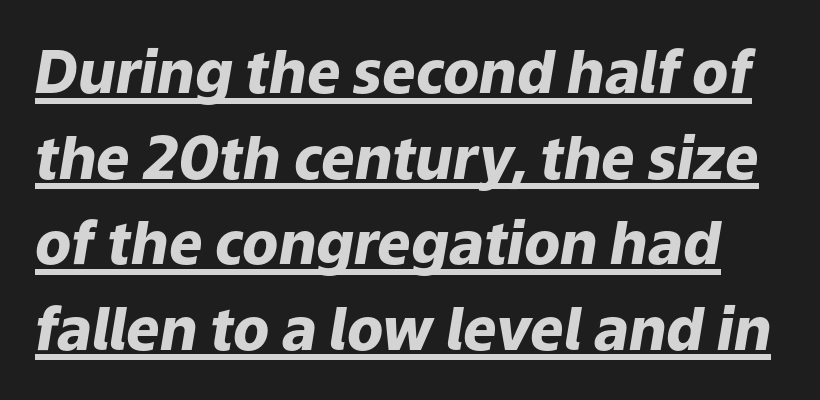
A normal amount of white space separates one row of letters from the next. No extra tracking has been applied to these lines. Underline: present. The typography opts for an oblique posture over an upright one. Is this a fixed-width face? No — the glyphs have proportional, varying widths. What weight is shown? A full bold with thick strokes.
